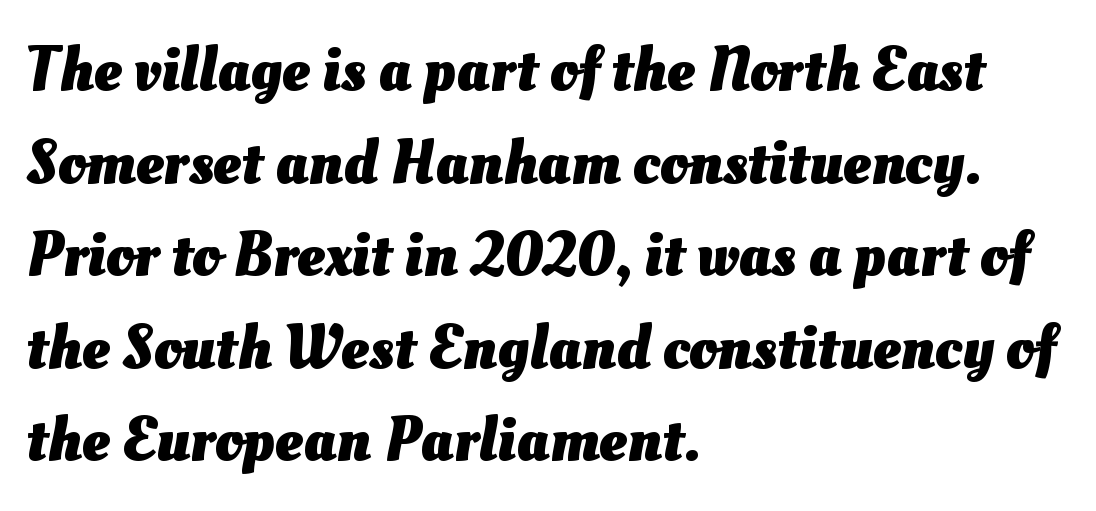
Q: Is the text bold? A: Yes.
Q: Is the text underlined? A: No.
Q: How is the paragraph aligned? A: Left-aligned.
Q: Is the spacing between letters normal or unusually wide? A: Normal.
Q: Is the spacing between lines tight, normal or loose? A: Normal.
Q: Width (condensed, normal, or wide)? A: Normal.
Q: Stroke contrast? A: Medium.
Q: x-height? A: Small.
Q: Monospaced? A: No.
